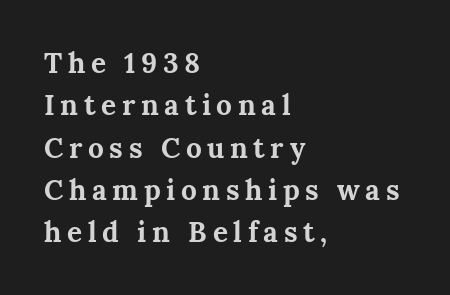
{"serif": "yes", "italic": "no", "bold": "yes", "weight": "bold", "width": "normal", "stroke_contrast": "medium", "x_height": "medium", "monospaced": "no", "underline": "no", "align": "left", "line_spacing": "normal", "line_spacing_ratio": 1.51, "letter_spacing": "wide", "letter_spacing_em": 0.2, "glyph_px": 28}
